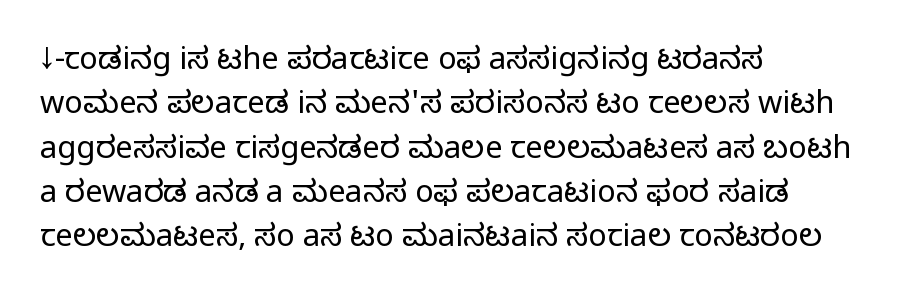
A typesetter would call this leading conventional body-copy spacing. To sum up the face: it is a sans, with no serifs. Horizontally, the lines are justified to the leading edge only. Nothing heavy about these letters — not bold at all.
